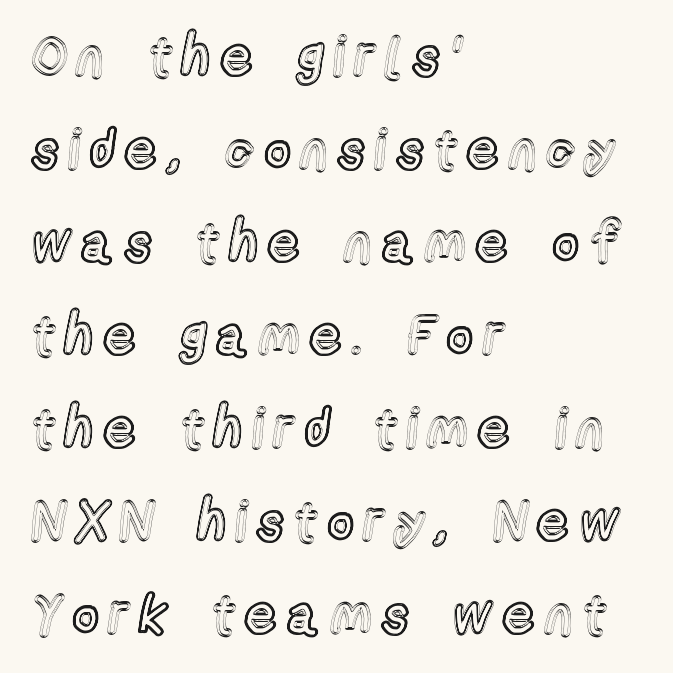
The setting favours the left margin, as ordinary paragraphs usually do. The passage shown stacks its lines at a standard gap. Think of a printed novel: that variable character pitch is what you see here. Lines of text with bare space underneath.
